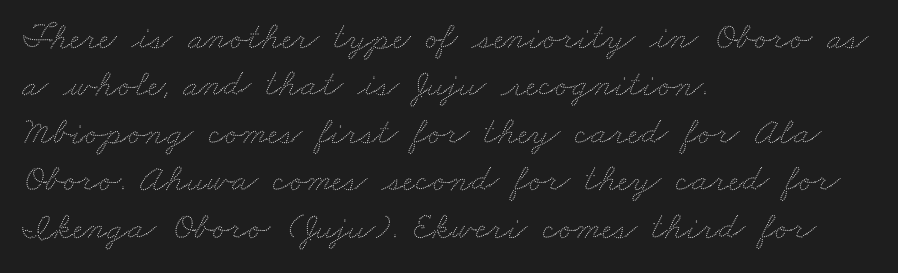
{"width": "wide", "stroke_contrast": "low", "x_height": "small", "monospaced": "no", "underline": "no", "align": "left", "line_spacing": "normal", "line_spacing_ratio": 1.25, "letter_spacing": "normal", "letter_spacing_em": 0.0, "glyph_px": 38}
